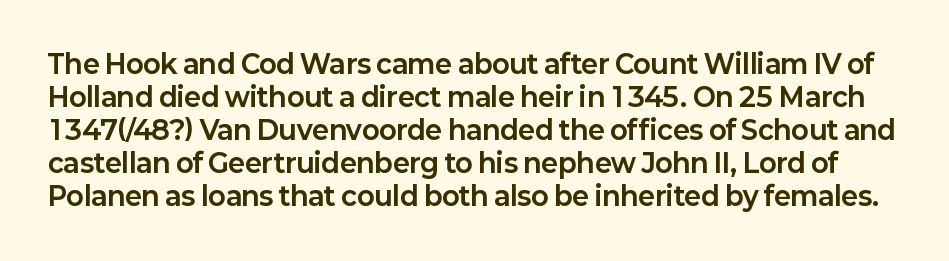
The image shows 26 px bold type, upright; set normal line spacing (1.27x), normal letter spacing, not underlined.
